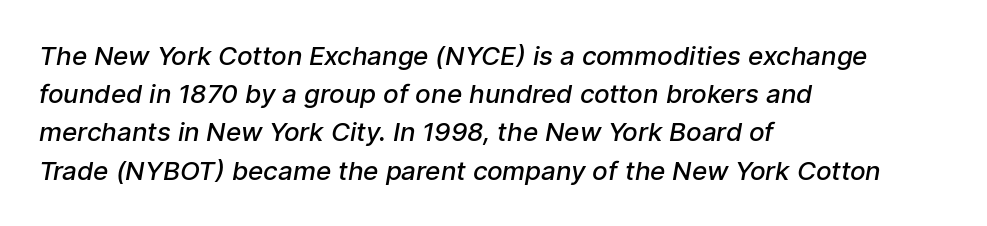
Q: Is the text bold? A: Semi-bold.
Q: Is the text underlined? A: No.
Q: How is the paragraph aligned? A: Left-aligned.
Q: Is the spacing between letters normal or unusually wide? A: Normal.
Q: Is the spacing between lines tight, normal or loose? A: Normal.
